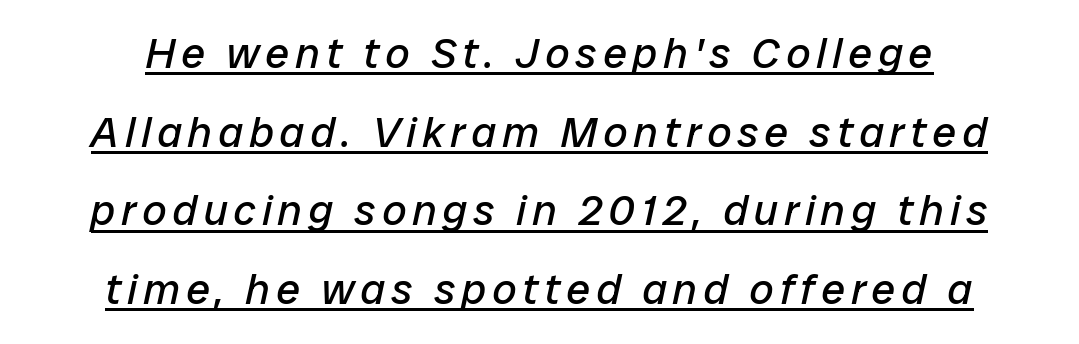
The image shows 43 px regular-weight type, italic (leaning right); set centered, line spacing 1.83x, underlined; low stroke contrast and a medium x-height.
